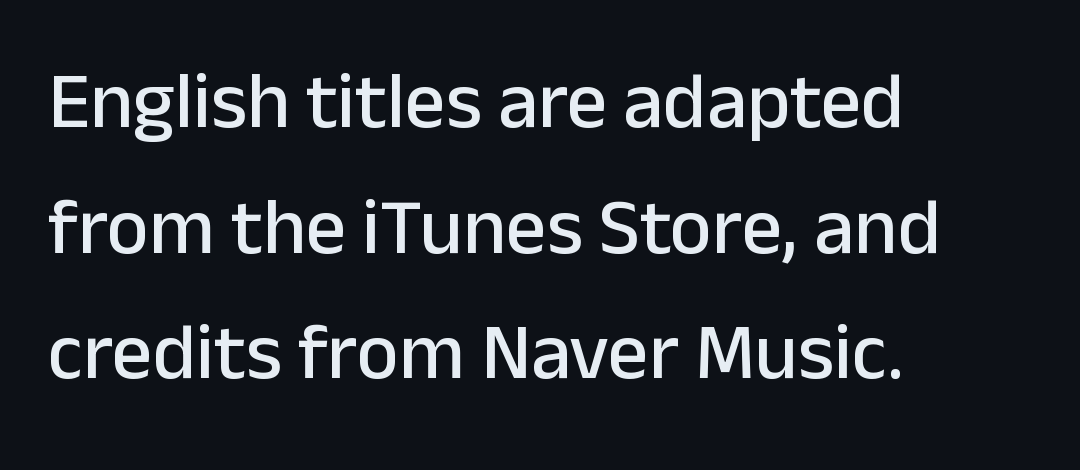
The image shows 80 px sans-serif type, upright; set left-aligned, normal line spacing (1.57x), normal letter spacing, not underlined; low stroke contrast and a medium x-height.
